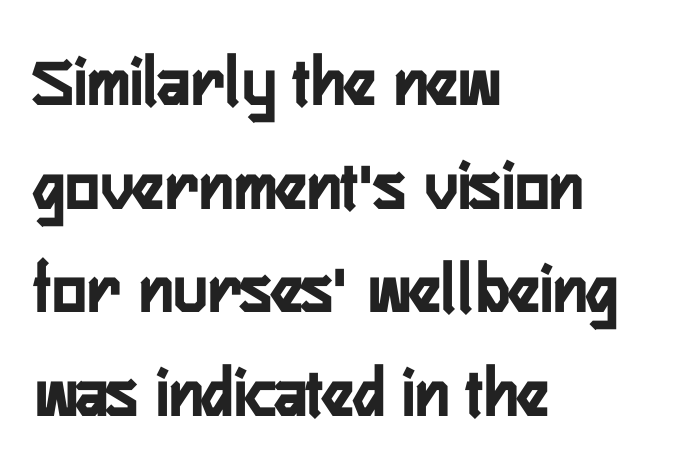
Q: Is the text bold? A: Yes.
Q: Is the text italic (slanted)? A: No, it is upright.
Q: Is the typeface a serif or a sans-serif typeface? A: Sans-serif.
Q: Is the text underlined? A: No.
Q: How is the paragraph aligned? A: Left-aligned.
Q: Is the spacing between letters normal or unusually wide? A: Normal.
Q: Is the spacing between lines tight, normal or loose? A: Normal.
Q: Width (condensed, normal, or wide)? A: Condensed.
Q: Stroke contrast? A: Low.
Q: x-height? A: Medium.
Q: Monospaced? A: No.
